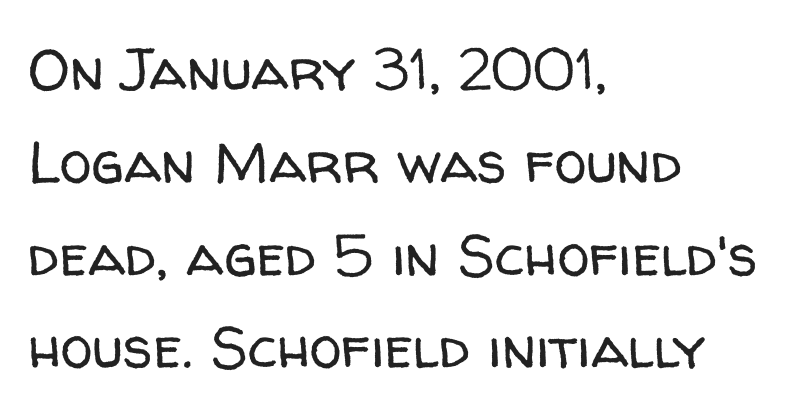
{"serif": "no", "italic": "no", "bold": "no", "weight": "regular", "width": "normal", "stroke_contrast": "low", "x_height": "medium", "monospaced": "no", "underline": "no", "align": "left", "line_spacing": "normal", "line_spacing_ratio": 1.6, "letter_spacing": "normal", "letter_spacing_em": 0.0, "glyph_px": 58}
